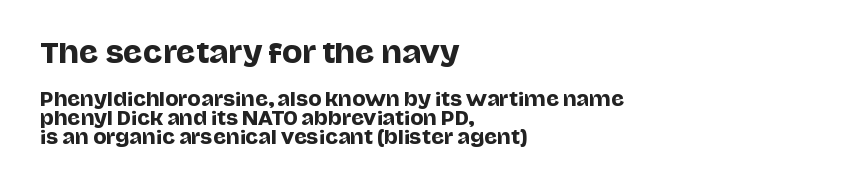
Leading is clearly below the norm, producing a dense column. This sample is left-justified, so line endings fall wherever the words run out. The horizontal fit of the characters is conventional and even. A roman cut, with each character standing at attention.
